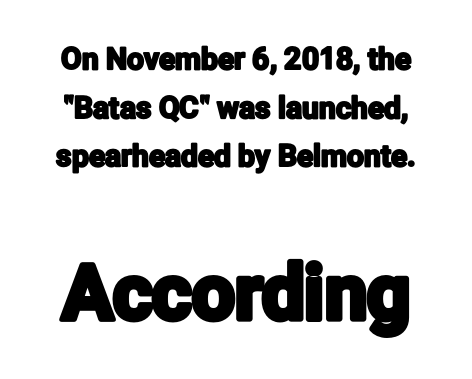
The image shows 76 px condensed sans-serif type, upright; set normal line spacing (1.62x), normal letter spacing, not underlined; the second (bottom) block is 2.53x larger; low stroke contrast and a medium x-height.
